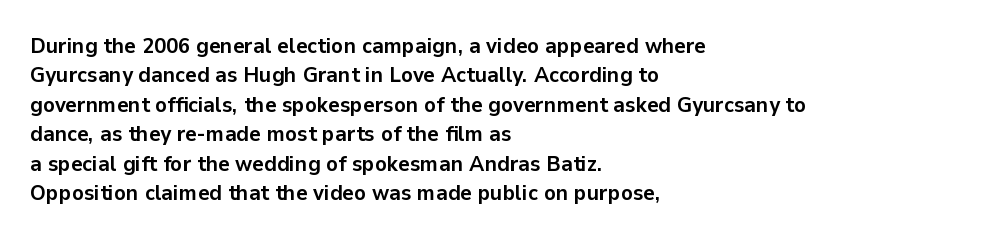
{"italic": "no", "bold": "yes", "underline": "no", "align": "left", "line_spacing": "normal", "line_spacing_ratio": 1.34, "letter_spacing": "normal", "letter_spacing_em": 0.0, "glyph_px": 22}
